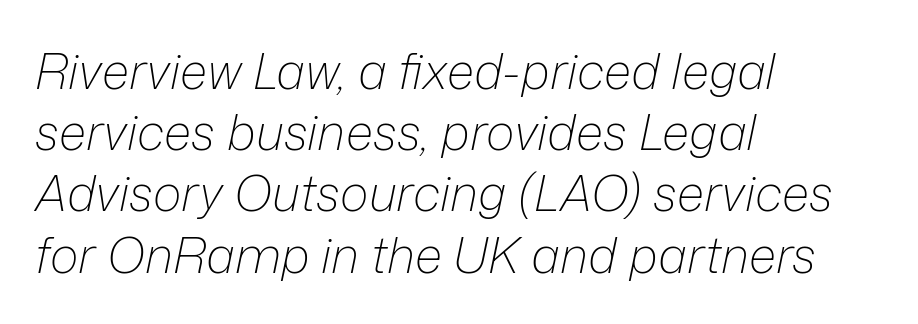
Q: Is the text bold? A: No.
Q: Is the text italic (slanted)? A: Yes, it leans right by about 12 degrees.
Q: Is the text underlined? A: No.
Q: How is the paragraph aligned? A: Left-aligned.
Q: Is the spacing between letters normal or unusually wide? A: Normal.
Q: Is the spacing between lines tight, normal or loose? A: Normal.
Q: Width (condensed, normal, or wide)? A: Normal.
Q: Stroke contrast? A: Low.
Q: x-height? A: Medium.
Q: Monospaced? A: No.
